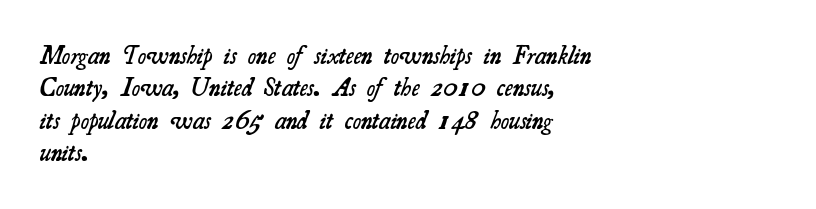
{"bold": "semi", "underline": "no", "align": "left", "line_spacing": "normal", "line_spacing_ratio": 1.3, "letter_spacing": "normal", "letter_spacing_em": 0.0, "glyph_px": 25}
